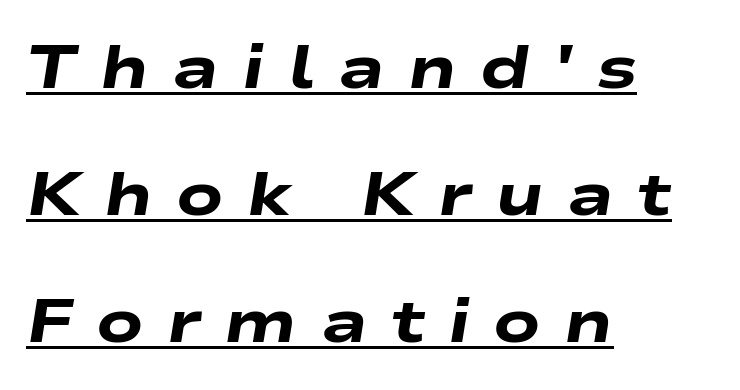
{"italic": "yes", "lean": "right", "slant_degrees": 9, "bold": "yes", "weight": "heavy", "width": "wide", "stroke_contrast": "low", "x_height": "medium", "monospaced": "no", "underline": "yes", "align": "left", "line_spacing": "loose", "line_spacing_ratio": 2.08, "letter_spacing": "wide", "letter_spacing_em": 0.38, "glyph_px": 61}
